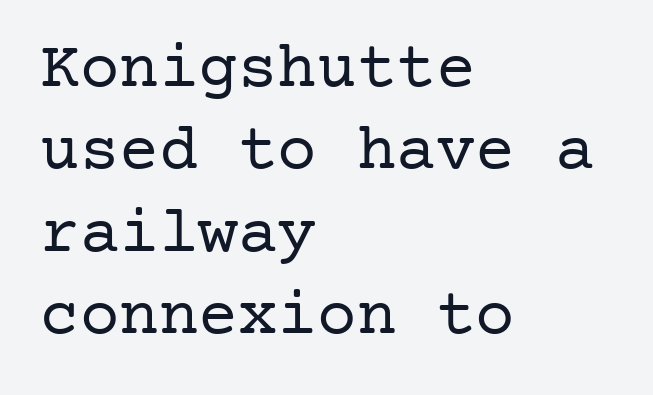
Q: Is the text bold? A: No.
Q: Is the text italic (slanted)? A: No, it is upright.
Q: Is the typeface a serif or a sans-serif typeface? A: Serif.
Q: Is the text underlined? A: No.
Q: How is the paragraph aligned? A: Left-aligned.
Q: Is the spacing between letters normal or unusually wide? A: Normal.
Q: Is the spacing between lines tight, normal or loose? A: Normal.
Q: Width (condensed, normal, or wide)? A: Normal.
Q: Stroke contrast? A: Low.
Q: x-height? A: Medium.
